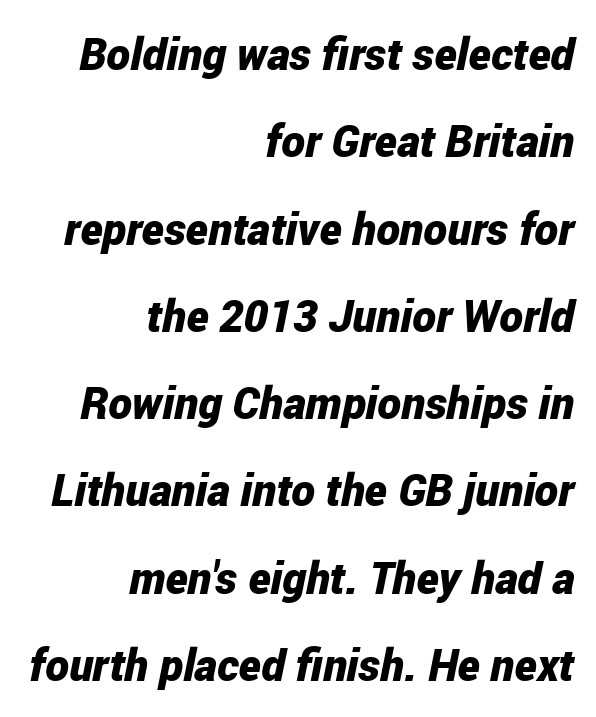
{"italic": "yes", "lean": "right", "slant_degrees": 12, "bold": "yes", "weight": "bold", "width": "condensed", "stroke_contrast": "low", "x_height": "medium", "monospaced": "no", "underline": "no", "align": "right", "line_spacing": "loose", "line_spacing_ratio": 1.94, "letter_spacing": "normal", "letter_spacing_em": 0.0, "glyph_px": 45}
